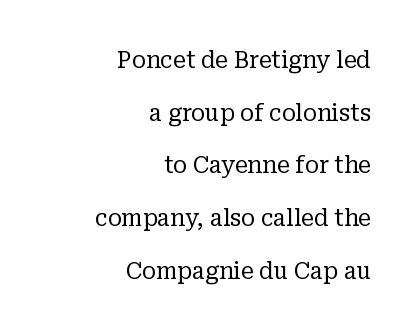
Q: Is the text bold? A: No.
Q: Is the text italic (slanted)? A: No, it is upright.
Q: Is the text underlined? A: No.
Q: How is the paragraph aligned? A: Right-aligned.
Q: Is the spacing between letters normal or unusually wide? A: Normal.
Q: Is the spacing between lines tight, normal or loose? A: Loose.
